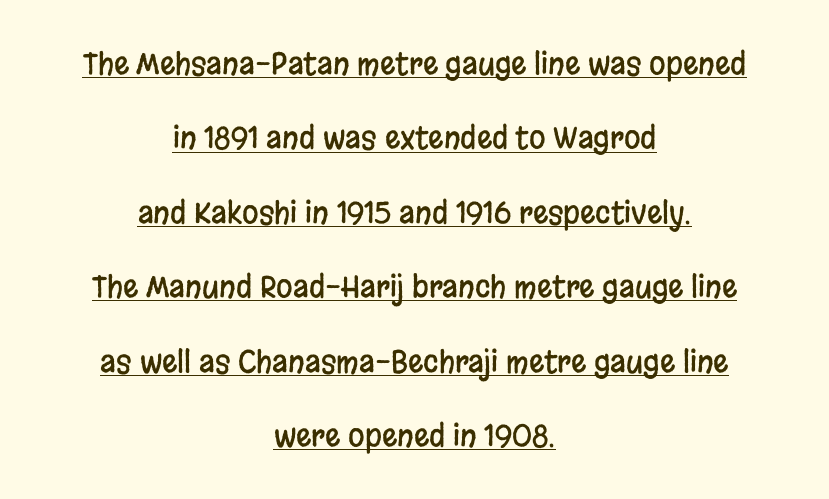
{"serif": "no", "italic": "no", "width": "condensed", "stroke_contrast": "low", "x_height": "large", "monospaced": "no", "underline": "yes", "align": "center", "line_spacing": "loose", "line_spacing_ratio": 2.48, "letter_spacing": "normal", "letter_spacing_em": 0.0, "glyph_px": 30}
